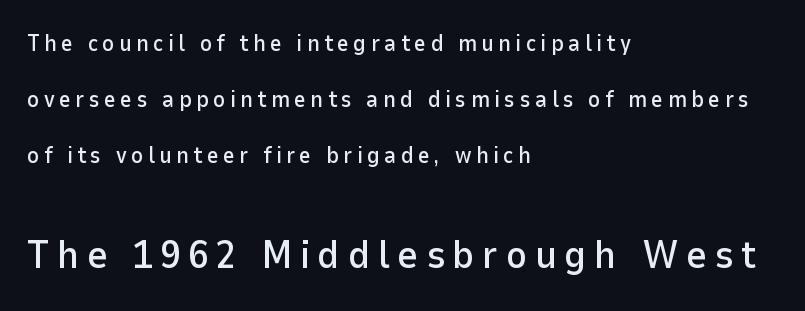
Q: Is the text italic (slanted)? A: No, it is upright.
Q: Is the typeface a serif or a sans-serif typeface? A: Sans-serif.
Q: Is the text underlined? A: No.
Q: How is the paragraph aligned? A: Left-aligned.
Q: Is the spacing between lines tight, normal or loose? A: Loose.
Q: Which block of text is set in a larger size, the first (top) or the second (bottom)? A: The second (bottom) one.
Q: Width (condensed, normal, or wide)? A: Normal.
Q: Stroke contrast? A: Low.
Q: x-height? A: Medium.
Q: Monospaced? A: No.
